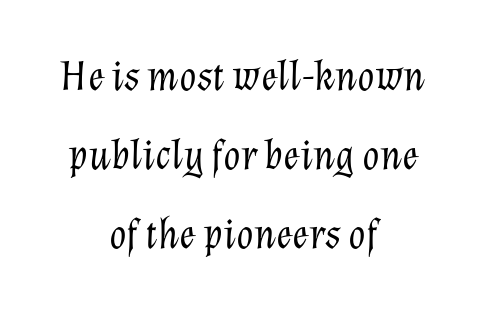
If you folded the block vertically in half, each line would mirror itself in length. Is the type heavy? It reads as light-to-regular instead. The gap between lines stays unmarked. You could not count columns in this text — the font is proportionally spaced. Characters follow at the spacing the type designer built in. Slanted lettering throughout.
